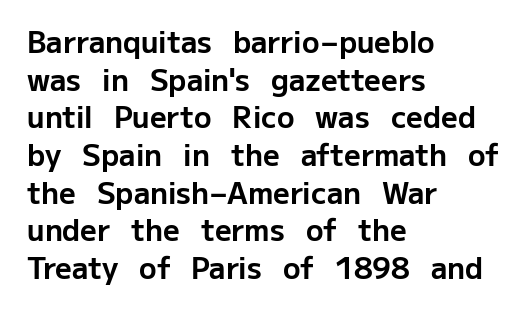
Q: Is the text bold? A: Yes.
Q: Is the text italic (slanted)? A: No, it is upright.
Q: Is the typeface a serif or a sans-serif typeface? A: Sans-serif.
Q: Is the text underlined? A: No.
Q: How is the paragraph aligned? A: Left-aligned.
Q: Is the spacing between letters normal or unusually wide? A: Normal.
Q: Is the spacing between lines tight, normal or loose? A: Normal.
Q: Width (condensed, normal, or wide)? A: Normal.
Q: Stroke contrast? A: Low.
Q: x-height? A: Medium.
Q: Monospaced? A: No.
